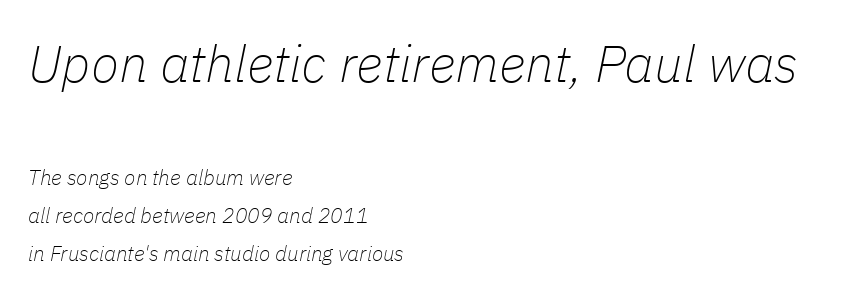
Size hierarchy here favors the leading block over the trailing one. The zone under the glyphs is completely vacant. This rendering leaves character spacing at its baseline value. The paragraph has a hard left edge and a soft right edge. A typesetter would mark this as italic. Vertical stems look standard width or narrower in stroke.
